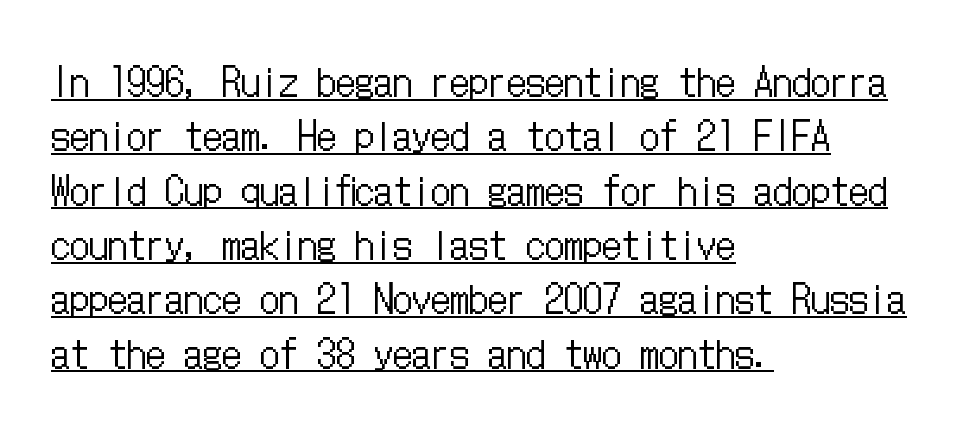
Vertically, the passage feels balanced, rows spaced as you'd expect. This sample uses plain, unmodified letter spacing. Compared with undecorated copy, this sample adds a rule below the words. The rag falls on the right side of this text block.
